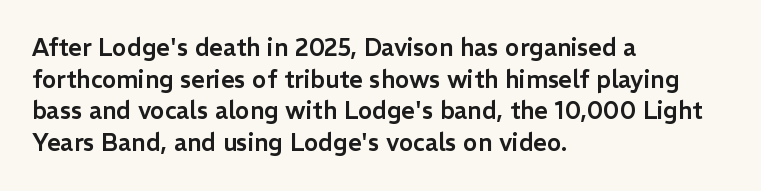
Q: Is the text italic (slanted)? A: No, it is upright.
Q: Is the text underlined? A: No.
Q: How is the paragraph aligned? A: Left-aligned.
Q: Is the spacing between letters normal or unusually wide? A: Normal.
Q: Is the spacing between lines tight, normal or loose? A: Normal.
